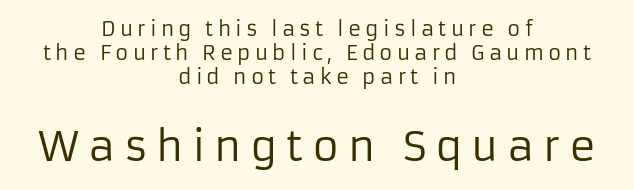
Q: Is the text bold? A: No.
Q: Is the text italic (slanted)? A: No, it is upright.
Q: Is the typeface a serif or a sans-serif typeface? A: Sans-serif.
Q: Is the text underlined? A: No.
Q: How is the paragraph aligned? A: Centered.
Q: Is the spacing between letters normal or unusually wide? A: Unusually wide.
Q: Which block of text is set in a larger size, the first (top) or the second (bottom)? A: The second (bottom) one.
Q: Width (condensed, normal, or wide)? A: Normal.
Q: Stroke contrast? A: Low.
Q: x-height? A: Medium.
Q: Monospaced? A: No.
